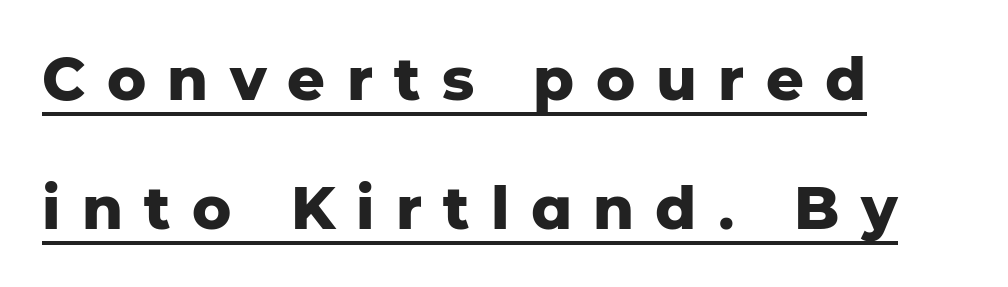
The image shows 59 px heavy sans-serif type, upright; set left-aligned, loose line spacing (2.19x), unusually wide letter spacing (+0.36 em), underlined; low stroke contrast and a medium x-height.
